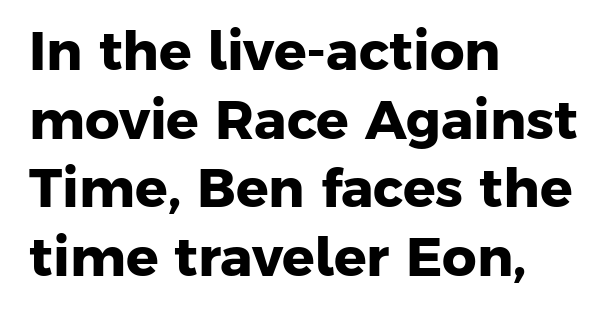
Q: Is the text bold? A: Yes.
Q: Is the typeface a serif or a sans-serif typeface? A: Sans-serif.
Q: Is the text underlined? A: No.
Q: How is the paragraph aligned? A: Left-aligned.
Q: Is the spacing between letters normal or unusually wide? A: Normal.
Q: Is the spacing between lines tight, normal or loose? A: Normal.
Q: Width (condensed, normal, or wide)? A: Normal.
Q: Stroke contrast? A: Low.
Q: x-height? A: Medium.
Q: Monospaced? A: No.
